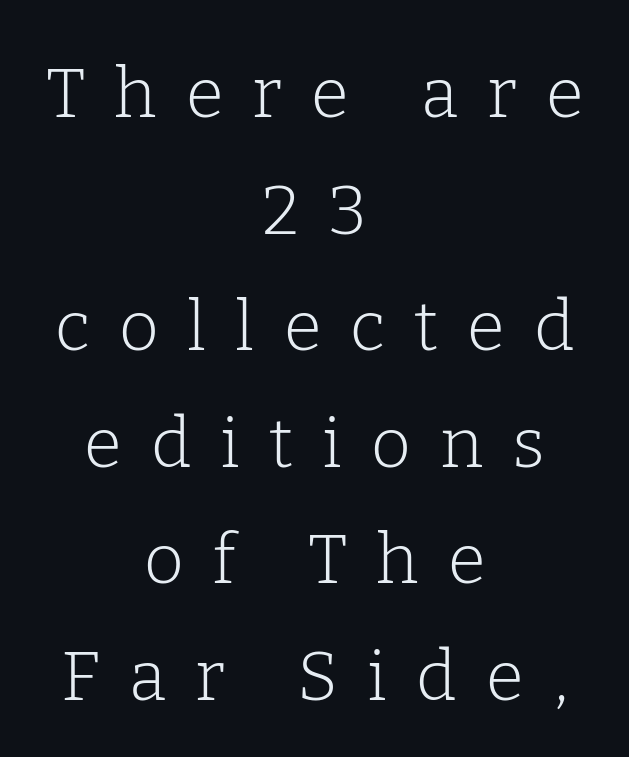
{"serif": "yes", "italic": "no", "bold": "no", "weight": "light", "width": "normal", "stroke_contrast": "low", "x_height": "medium", "monospaced": "no", "underline": "no", "align": "center", "line_spacing": "normal", "line_spacing_ratio": 1.69, "letter_spacing": "wide", "letter_spacing_em": 0.42, "glyph_px": 69}
